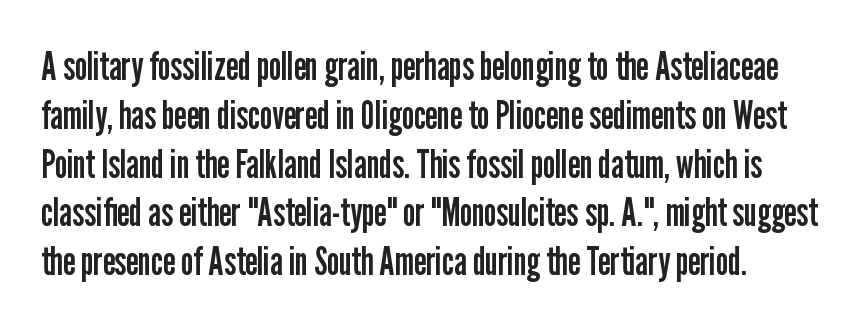
{"serif": "no", "italic": "no", "bold": "no", "weight": "regular", "width": "condensed", "stroke_contrast": "low", "x_height": "medium", "monospaced": "no", "underline": "no", "line_spacing_ratio": 1.22, "letter_spacing": "normal", "letter_spacing_em": 0.0, "glyph_px": 40}
